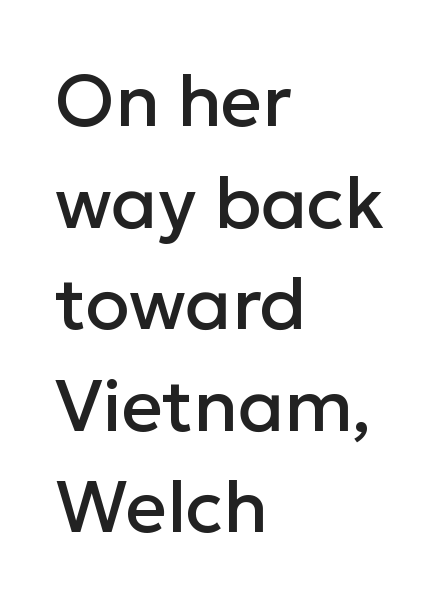
This sample uses a sans-serif face. Notice how the stems are strictly vertical — no italics here. Note the varied advance widths — an 'i' is clearly narrower than an 'm'. Look at the tracking — it's just the regular setting, nothing added.
